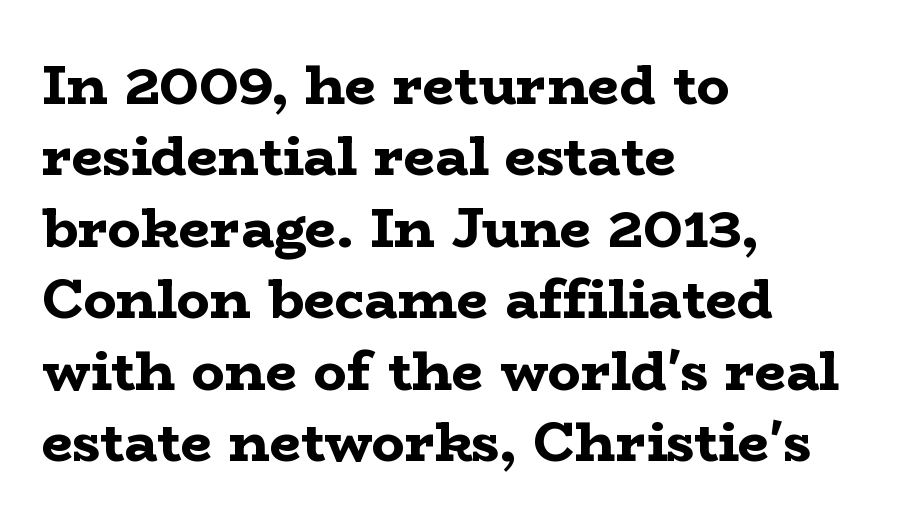
{"serif": "yes", "italic": "no", "bold": "yes", "weight": "bold", "width": "wide", "stroke_contrast": "low", "x_height": "medium", "monospaced": "no", "underline": "no", "align": "left", "line_spacing": "normal", "line_spacing_ratio": 1.3, "letter_spacing": "normal", "letter_spacing_em": 0.0, "glyph_px": 55}
